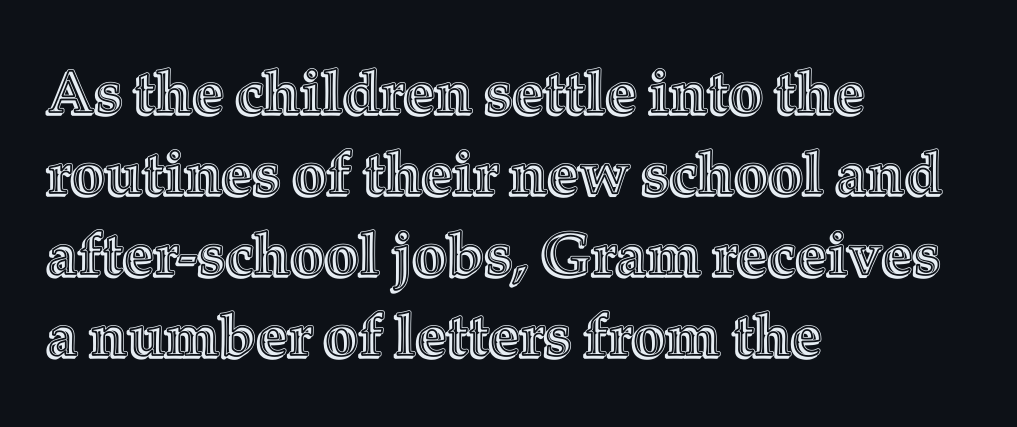
The image shows 60 px text type, upright; set left-aligned, normal line spacing (1.35x), normal letter spacing, not underlined; a medium x-height.
